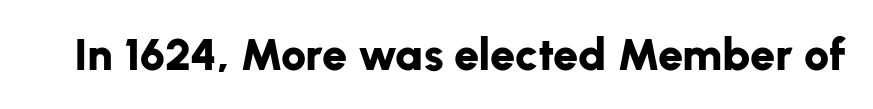
Q: Is the text bold? A: Yes.
Q: Is the text italic (slanted)? A: No, it is upright.
Q: Is the typeface a serif or a sans-serif typeface? A: Sans-serif.
Q: Is the text underlined? A: No.
Q: Is the spacing between letters normal or unusually wide? A: Normal.
Q: Width (condensed, normal, or wide)? A: Normal.
Q: Stroke contrast? A: Low.
Q: x-height? A: Medium.
Q: Monospaced? A: No.
